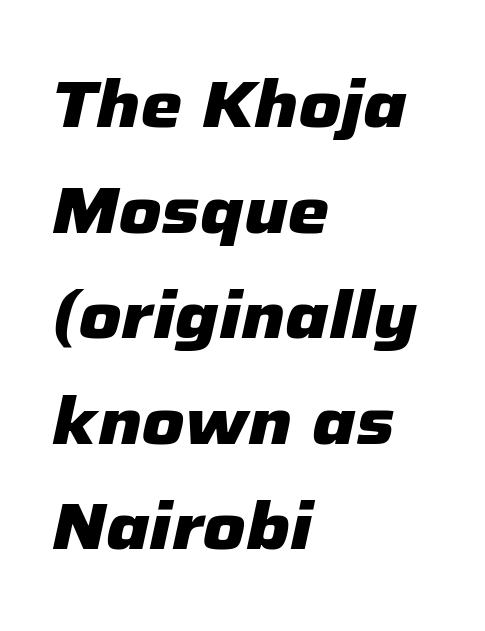
Q: Is the text bold? A: Yes.
Q: Is the text italic (slanted)? A: Yes, it leans right by about 12 degrees.
Q: Is the text underlined? A: No.
Q: How is the paragraph aligned? A: Left-aligned.
Q: Is the spacing between letters normal or unusually wide? A: Normal.
Q: Is the spacing between lines tight, normal or loose? A: Normal.
Q: Width (condensed, normal, or wide)? A: Normal.
Q: Stroke contrast? A: Low.
Q: x-height? A: Medium.
Q: Monospaced? A: No.
